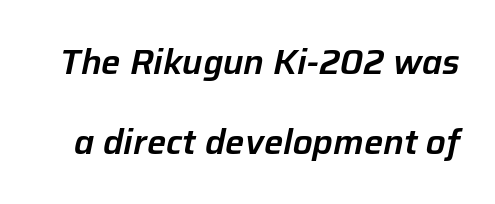
The image shows 34 px text type, italic (leaning right); set loose line spacing (2.35x), normal letter spacing, not underlined; low stroke contrast and a medium x-height.
